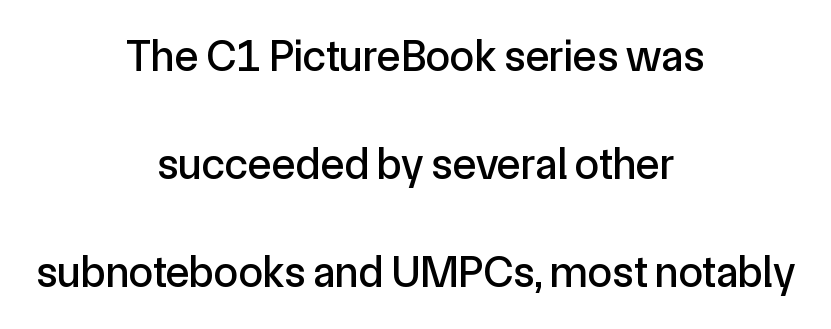
{"serif": "no", "italic": "no", "width": "normal", "x_height": "medium", "monospaced": "no", "underline": "no", "align": "center", "line_spacing": "loose", "line_spacing_ratio": 2.46, "letter_spacing": "normal", "letter_spacing_em": 0.0, "glyph_px": 44}
